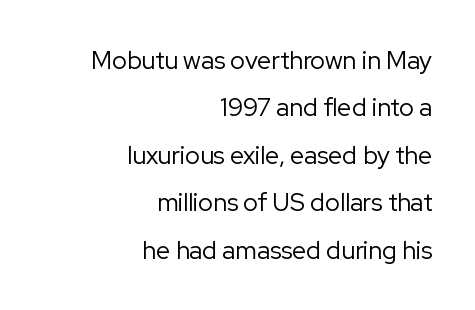
The image shows 25 px text type, upright; set right-aligned, loose line spacing (1.9x), normal letter spacing, not underlined.
